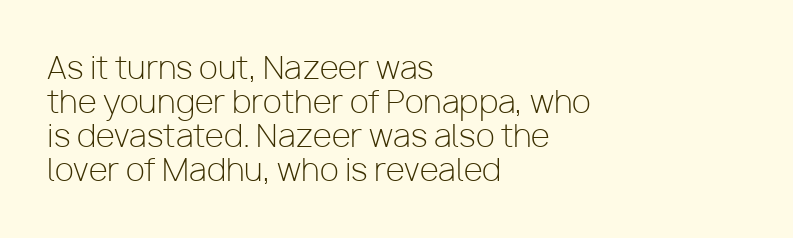
{"serif": "no", "italic": "no", "bold": "no", "weight": "light", "width": "normal", "stroke_contrast": "low", "x_height": "medium", "monospaced": "no", "underline": "no", "align": "left", "line_spacing": "tight", "line_spacing_ratio": 1.1, "letter_spacing": "normal", "letter_spacing_em": 0.0, "glyph_px": 31}
